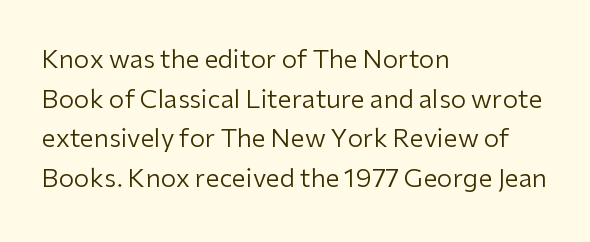
{"italic": "no", "bold": "no", "underline": "no", "align": "left", "line_spacing": "normal", "line_spacing_ratio": 1.59, "letter_spacing": "normal", "letter_spacing_em": 0.0, "glyph_px": 25}
